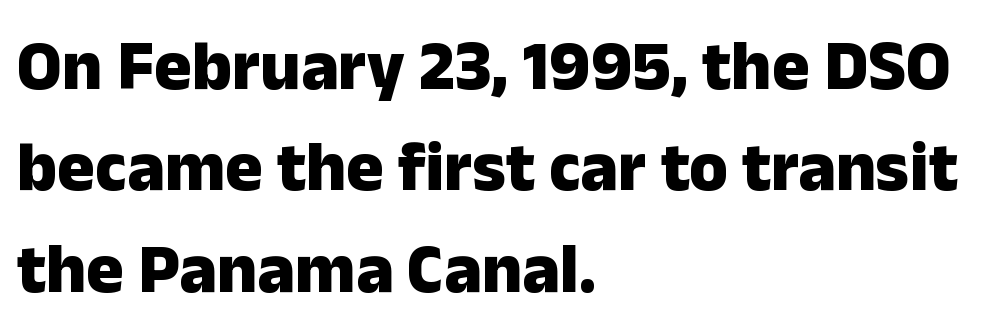
This is roman type, the default non-slanted kind. Regarding leading, the lines here are spaced in the standard way. Underline: absent. Each glyph is drawn with heavy, bold strokes.
